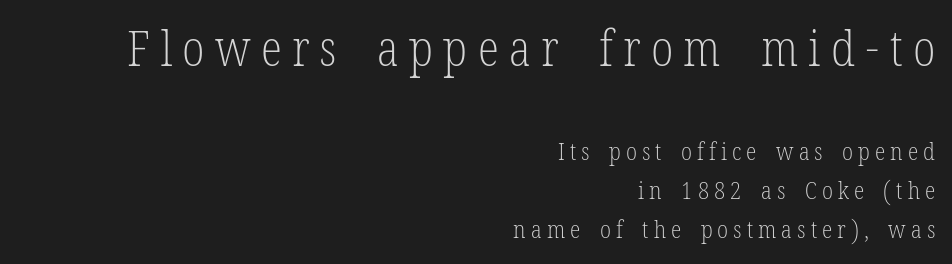
Q: Is the text bold? A: No.
Q: Is the text italic (slanted)? A: No, it is upright.
Q: Is the typeface a serif or a sans-serif typeface? A: Serif.
Q: Is the text underlined? A: No.
Q: How is the paragraph aligned? A: Right-aligned.
Q: Is the spacing between letters normal or unusually wide? A: Unusually wide.
Q: Is the spacing between lines tight, normal or loose? A: Normal.
Q: Which block of text is set in a larger size, the first (top) or the second (bottom)? A: The first (top) one.
Q: Width (condensed, normal, or wide)? A: Condensed.
Q: Stroke contrast? A: Low.
Q: x-height? A: Medium.
Q: Monospaced? A: No.
